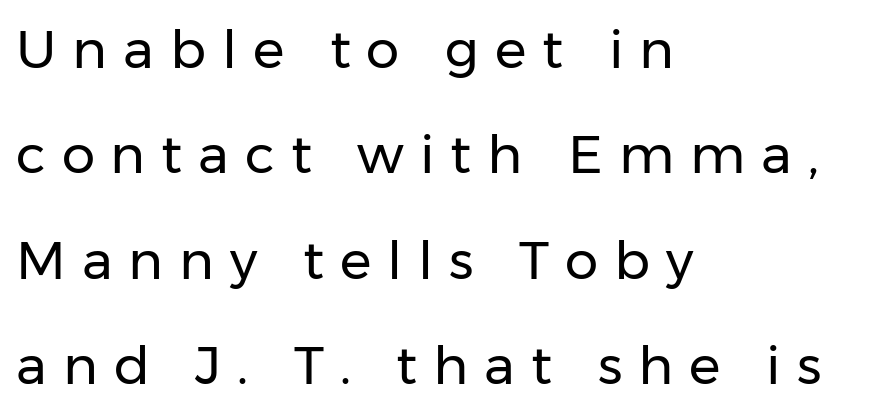
Q: Is the text bold? A: No.
Q: Is the text italic (slanted)? A: No, it is upright.
Q: Is the typeface a serif or a sans-serif typeface? A: Sans-serif.
Q: Is the text underlined? A: No.
Q: How is the paragraph aligned? A: Left-aligned.
Q: Is the spacing between letters normal or unusually wide? A: Unusually wide.
Q: Is the spacing between lines tight, normal or loose? A: Loose.
Q: Width (condensed, normal, or wide)? A: Normal.
Q: Stroke contrast? A: Low.
Q: x-height? A: Medium.
Q: Monospaced? A: No.
